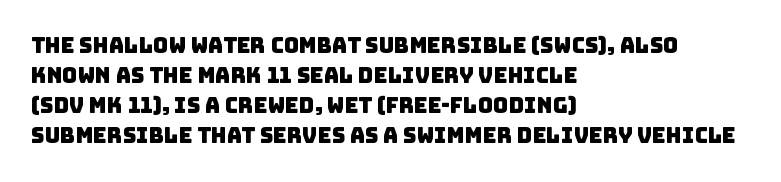
The image shows 21 px text type; set left-aligned, normal line spacing (1.43x), normal letter spacing, not underlined.
